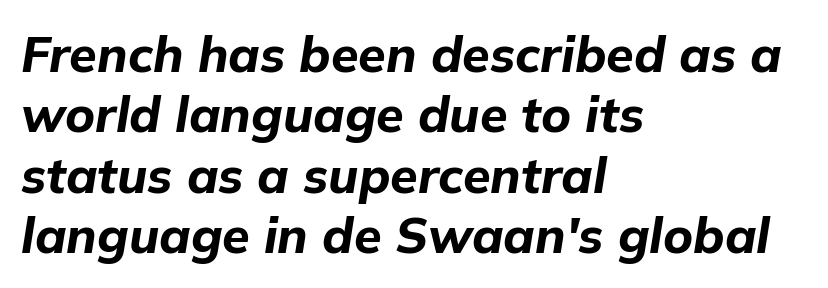
Q: Is the text bold? A: Yes.
Q: Is the text italic (slanted)? A: Yes, it leans right by about 9 degrees.
Q: Is the text underlined? A: No.
Q: How is the paragraph aligned? A: Left-aligned.
Q: Is the spacing between letters normal or unusually wide? A: Normal.
Q: Width (condensed, normal, or wide)? A: Normal.
Q: Stroke contrast? A: Low.
Q: x-height? A: Medium.
Q: Monospaced? A: No.
